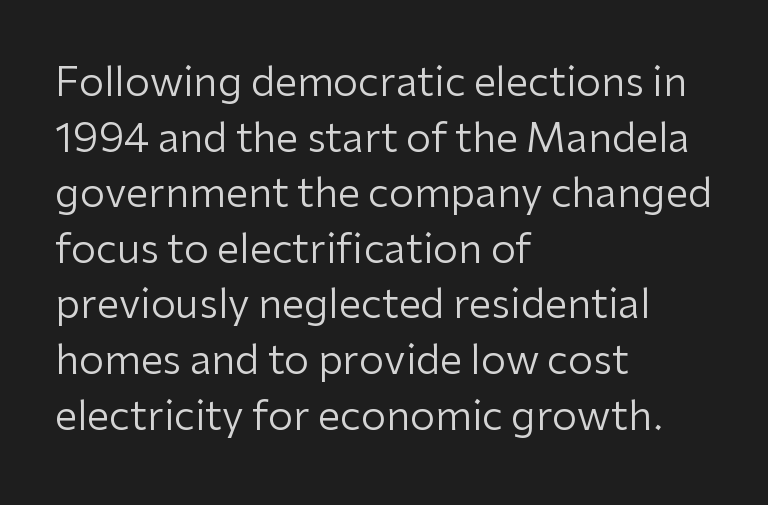
Q: Is the text bold? A: No.
Q: Is the text italic (slanted)? A: No, it is upright.
Q: Is the typeface a serif or a sans-serif typeface? A: Sans-serif.
Q: Is the text underlined? A: No.
Q: How is the paragraph aligned? A: Left-aligned.
Q: Is the spacing between letters normal or unusually wide? A: Normal.
Q: Is the spacing between lines tight, normal or loose? A: Normal.
Q: Width (condensed, normal, or wide)? A: Normal.
Q: Stroke contrast? A: Low.
Q: x-height? A: Medium.
Q: Monospaced? A: No.
